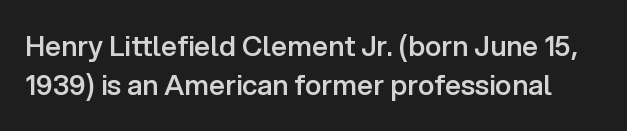
Q: Is the text bold? A: Semi-bold.
Q: Is the text italic (slanted)? A: No, it is upright.
Q: Is the typeface a serif or a sans-serif typeface? A: Sans-serif.
Q: Is the text underlined? A: No.
Q: Is the spacing between letters normal or unusually wide? A: Normal.
Q: Is the spacing between lines tight, normal or loose? A: Normal.
Q: Width (condensed, normal, or wide)? A: Normal.
Q: Stroke contrast? A: Low.
Q: x-height? A: Medium.
Q: Monospaced? A: No.
